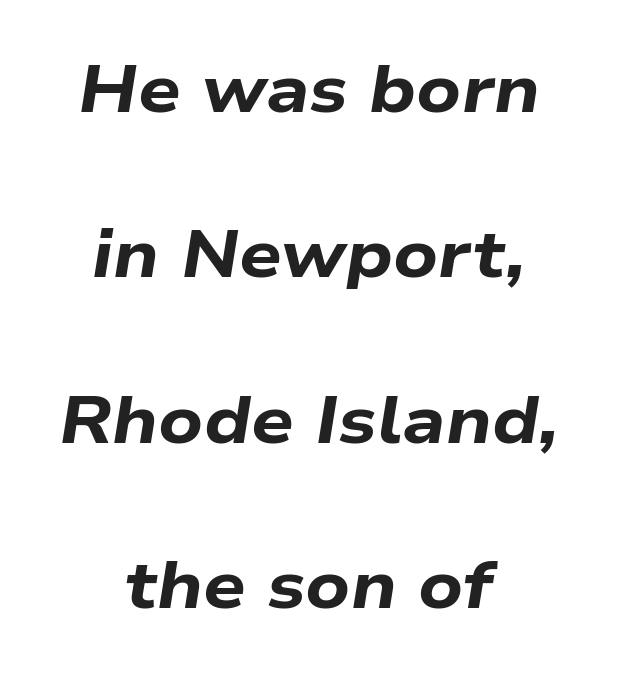
The leading is generous, giving the passage an open texture. Does the copy run flush right? No — it is centered line by line. Is the type bold? Yes — the strokes are clearly thick and heavy. Is this a fixed-width face? No — the glyphs have proportional, varying widths. The face used here is rendered with its standard letterfit.
